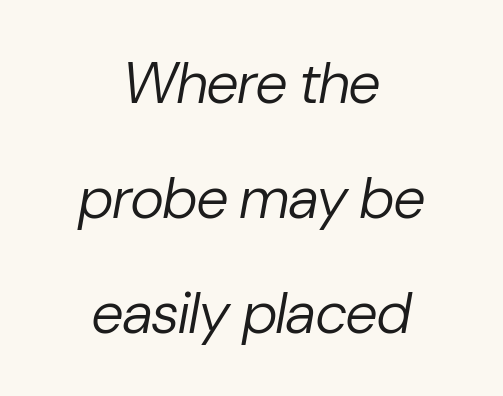
{"italic": "yes", "lean": "right", "slant_degrees": 10, "bold": "no", "weight": "regular", "width": "normal", "stroke_contrast": "low", "x_height": "medium", "monospaced": "no", "underline": "no", "align": "center", "line_spacing": "loose", "line_spacing_ratio": 1.98, "letter_spacing": "normal", "letter_spacing_em": 0.0, "glyph_px": 58}
